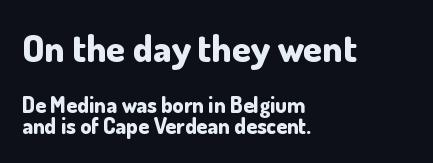
Q: Is the text bold? A: Yes.
Q: Is the text italic (slanted)? A: No, it is upright.
Q: Is the typeface a serif or a sans-serif typeface? A: Sans-serif.
Q: Is the text underlined? A: No.
Q: How is the paragraph aligned? A: Left-aligned.
Q: Is the spacing between letters normal or unusually wide? A: Normal.
Q: Is the spacing between lines tight, normal or loose? A: Tight.
Q: Which block of text is set in a larger size, the first (top) or the second (bottom)? A: The first (top) one.
Q: Width (condensed, normal, or wide)? A: Normal.
Q: Stroke contrast? A: Low.
Q: x-height? A: Small.
Q: Monospaced? A: No.
